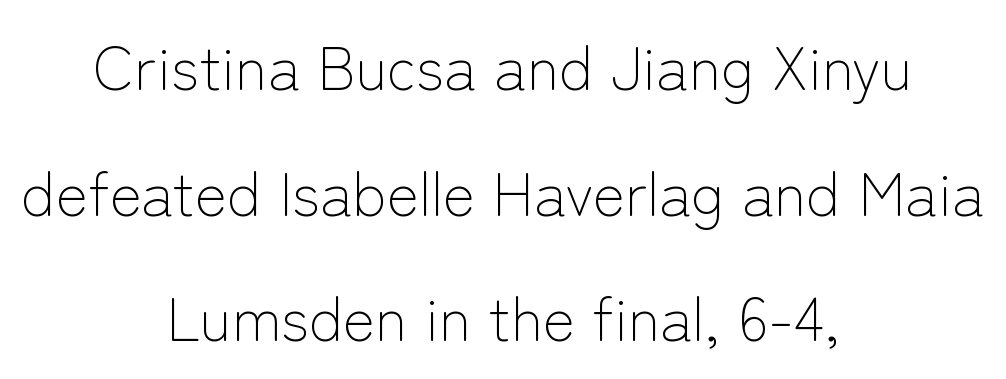
{"serif": "no", "italic": "no", "bold": "no", "weight": "light", "width": "normal", "stroke_contrast": "low", "x_height": "medium", "monospaced": "no", "underline": "no", "align": "center", "line_spacing": "loose", "line_spacing_ratio": 2.06, "letter_spacing": "normal", "letter_spacing_em": 0.0, "glyph_px": 61}
